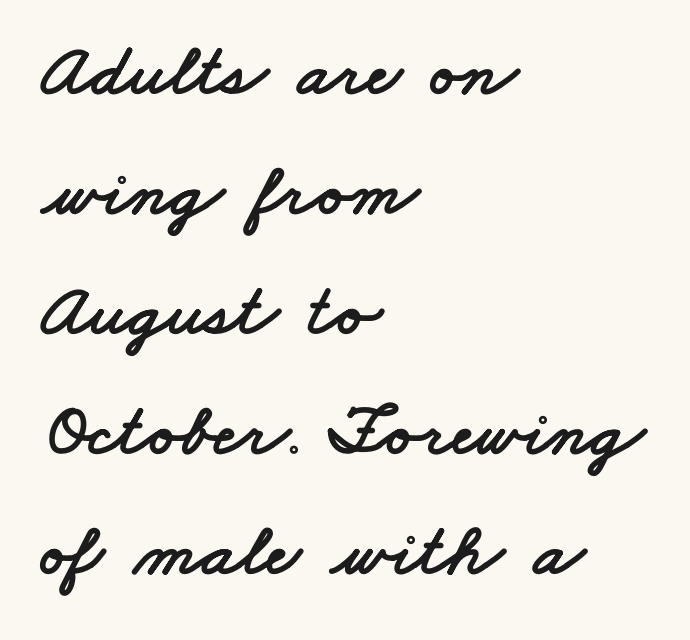
The image shows 75 px wide sans-serif type; set left-aligned, normal line spacing (1.6x), normal letter spacing, not underlined; low stroke contrast and a small x-height.
